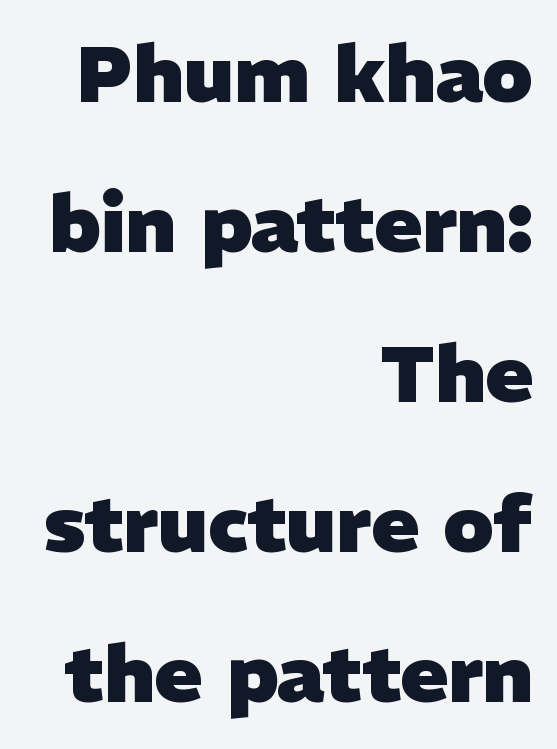
Proportional: the letters do not fall into vertical columns. Summary of vertical rhythm: relaxed, with wide interline spacing. To sum up the face: it is a sans, with no serifs. The words here are not underlined. Leftover space on each line is placed entirely before the opening word. Strokes here are thick enough to call this a true bold.
